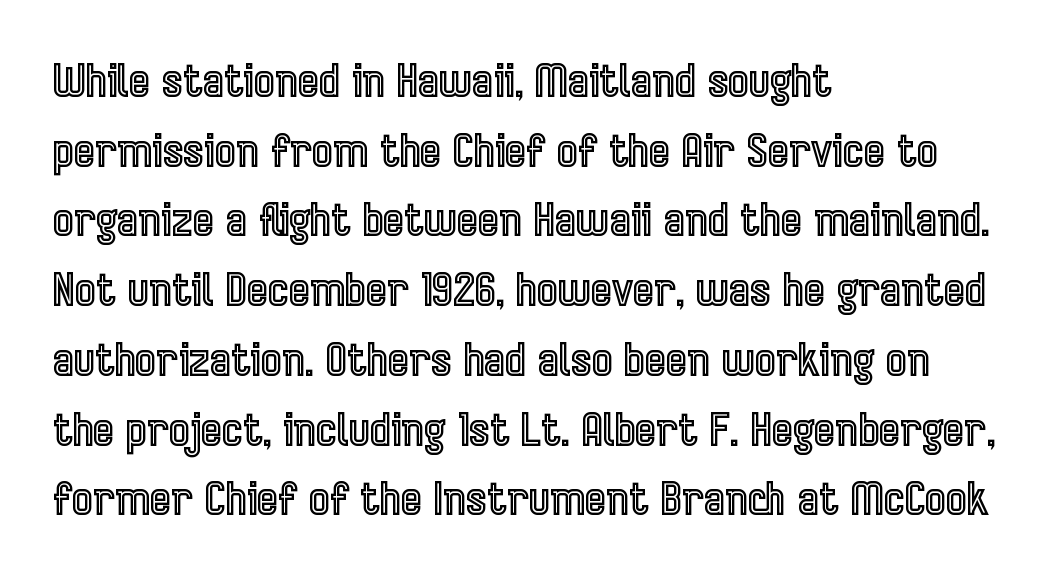
The image shows 45 px condensed type, upright; set left-aligned, normal line spacing (1.55x), normal letter spacing, not underlined; a medium x-height.
